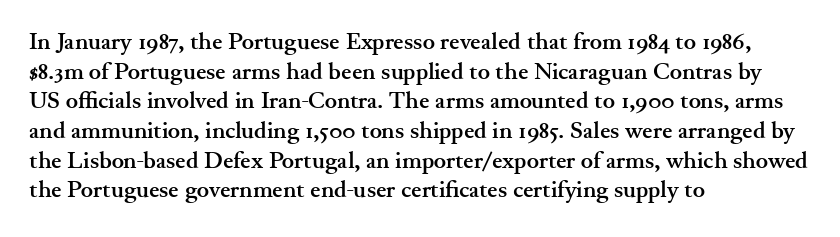
Q: Is the text bold? A: Yes.
Q: Is the text italic (slanted)? A: No, it is upright.
Q: Is the text underlined? A: No.
Q: How is the paragraph aligned? A: Left-aligned.
Q: Is the spacing between letters normal or unusually wide? A: Normal.
Q: Is the spacing between lines tight, normal or loose? A: Normal.
